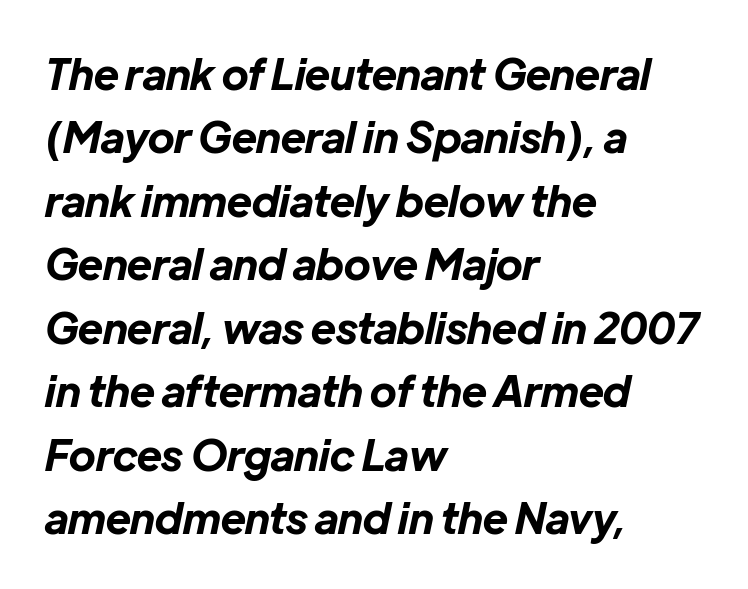
Observe the ordinary spacing: letters are neighbours, not strangers. Vertical spacing — default. This rendering features lettering with no underline. Strong, thick strokes mark this as bold type. Quick note: italic.
